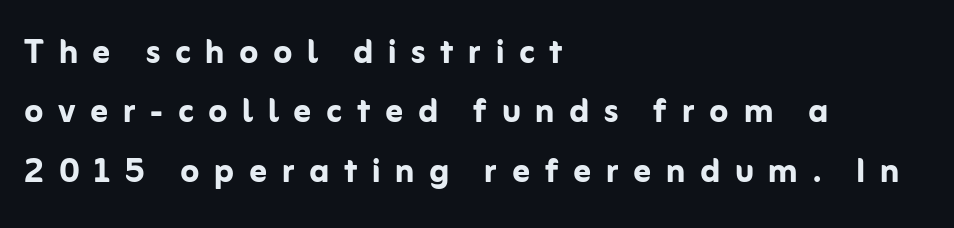
Q: Is the text bold? A: Yes.
Q: Is the text italic (slanted)? A: No, it is upright.
Q: Is the typeface a serif or a sans-serif typeface? A: Sans-serif.
Q: Is the text underlined? A: No.
Q: How is the paragraph aligned? A: Left-aligned.
Q: Is the spacing between letters normal or unusually wide? A: Unusually wide.
Q: Is the spacing between lines tight, normal or loose? A: Normal.
Q: Width (condensed, normal, or wide)? A: Normal.
Q: Stroke contrast? A: Low.
Q: x-height? A: Medium.
Q: Monospaced? A: No.
